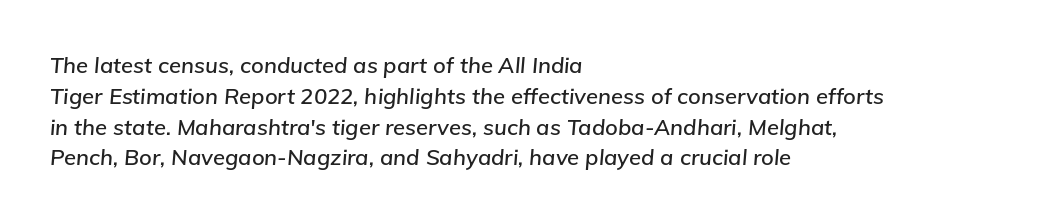
{"italic": "yes", "lean": "right", "slant_degrees": 5, "underline": "no", "align": "left", "line_spacing": "normal", "line_spacing_ratio": 1.4, "letter_spacing": "normal", "letter_spacing_em": 0.0, "glyph_px": 22}
